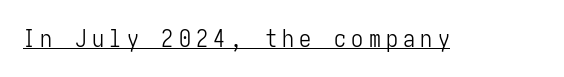
The image shows 24 px text type, upright; set unusually wide letter spacing (+0.22 em), underlined.
